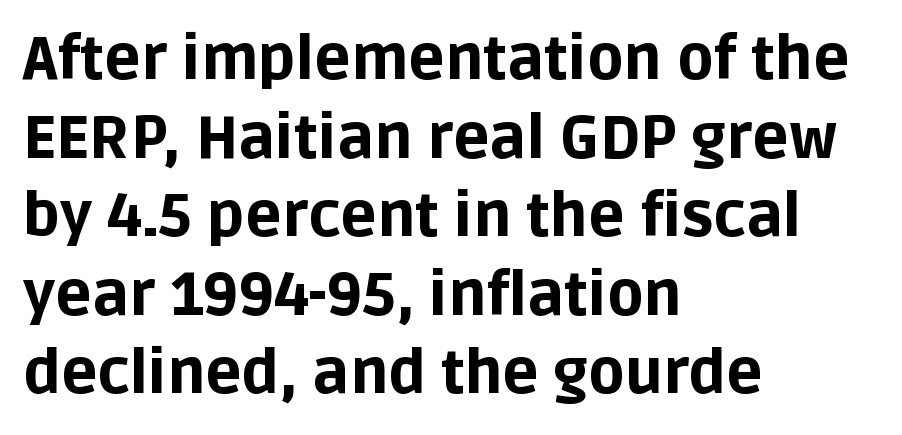
The image shows 60 px bold sans-serif type, upright; set left-aligned, normal line spacing (1.31x), normal letter spacing, not underlined; low stroke contrast and a large x-height.
